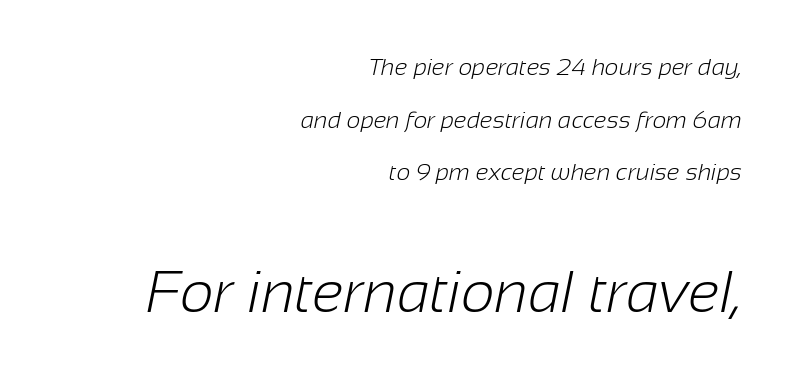
The image shows 59 px light sans-serif type; set right-aligned, loose line spacing (2.19x), normal letter spacing, not underlined; the second (bottom) block is 2.46x larger; low stroke contrast and a medium x-height.
